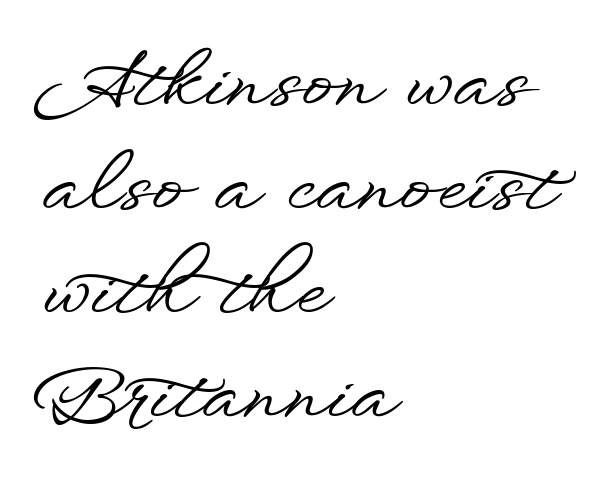
Horizontal bands of white between lines are of average thickness. The rendering uses natural spacing where letterforms have individual widths. The passage shown is typeset with a sans-serif family. Horizontal alignment here is leftward, the default for most running prose.
